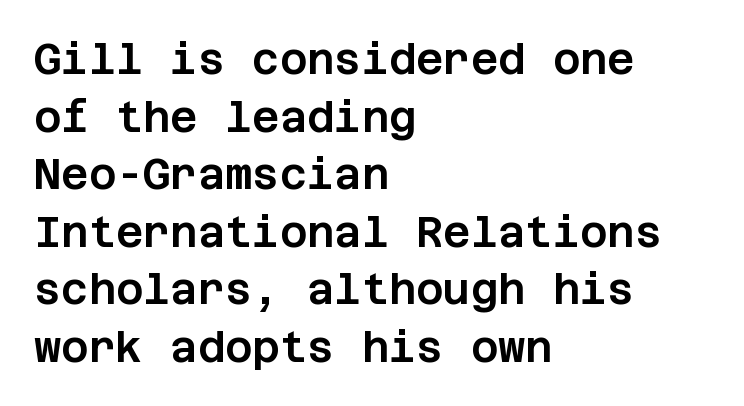
{"serif": "no", "italic": "no", "width": "normal", "stroke_contrast": "low", "x_height": "large", "underline": "no", "align": "left", "line_spacing": "normal", "line_spacing_ratio": 1.37, "letter_spacing": "normal", "letter_spacing_em": 0.0, "glyph_px": 42}
